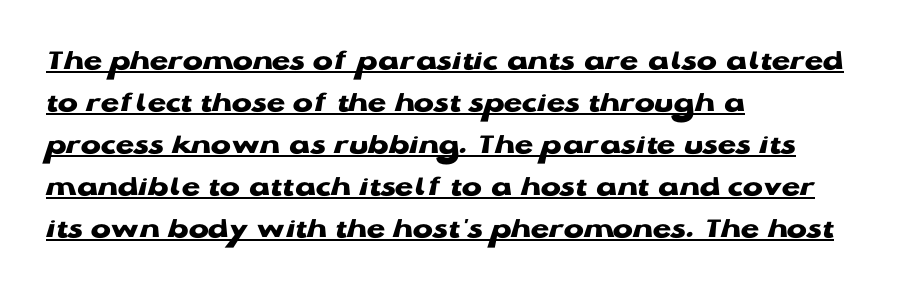
{"serif": "no", "italic": "no", "bold": "yes", "weight": "heavy", "width": "wide", "stroke_contrast": "low", "x_height": "medium", "monospaced": "no", "underline": "yes", "align": "left", "line_spacing": "normal", "line_spacing_ratio": 1.4, "letter_spacing": "normal", "letter_spacing_em": 0.0, "glyph_px": 30}
